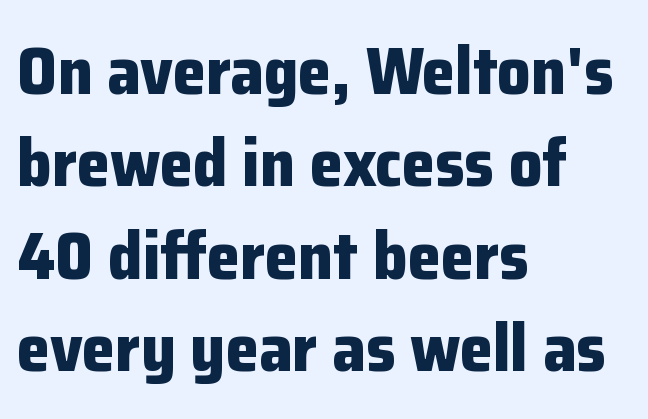
The image shows 67 px bold sans-serif type, upright; set left-aligned, normal line spacing (1.38x), normal letter spacing, not underlined; low stroke contrast and a medium x-height.
